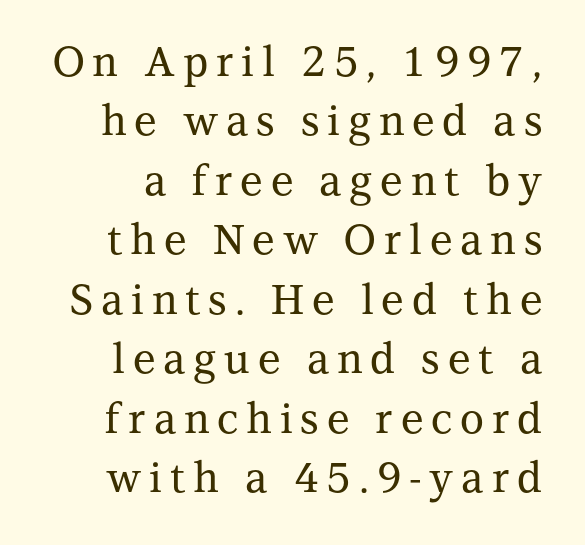
Q: Is the text italic (slanted)? A: No, it is upright.
Q: Is the typeface a serif or a sans-serif typeface? A: Serif.
Q: Is the text underlined? A: No.
Q: Is the spacing between lines tight, normal or loose? A: Normal.
Q: Width (condensed, normal, or wide)? A: Normal.
Q: Stroke contrast? A: Medium.
Q: x-height? A: Medium.
Q: Monospaced? A: No.
